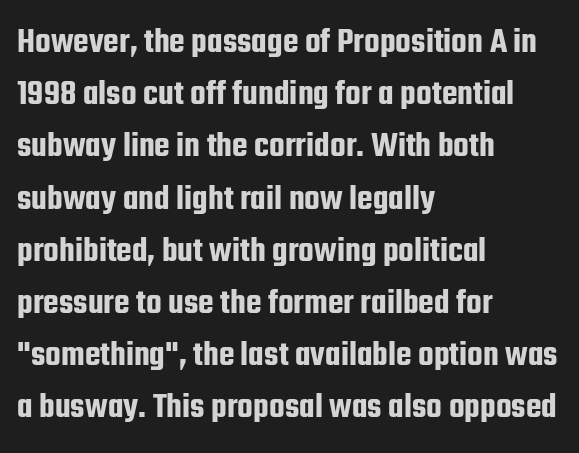
You could not count columns in this text — the font is proportionally spaced. Look at the tracking — it's just the regular setting, nothing added. The text was rendered using a sans face with plain stroke endings. Plain, unruled lines of type. Posture: upright roman. Does the copy run flush right? No — it runs flush left.
